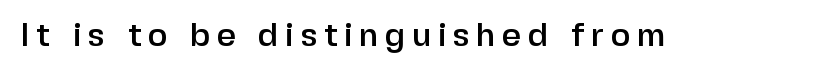
{"serif": "no", "italic": "no", "width": "normal", "stroke_contrast": "low", "x_height": "medium", "monospaced": "no", "underline": "no", "glyph_px": 34}
